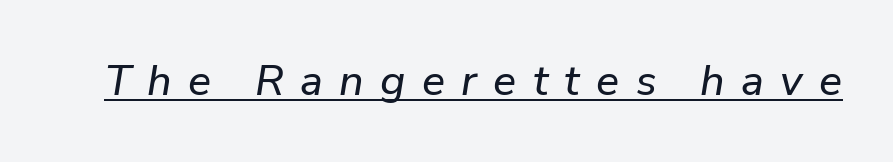
The sample's only ornament is a line tracing under the words. You can tell it's italic because the verticals aren't actually vertical. You could not count columns in this text — the font is proportionally spaced. The passage shown has open, widely tracked lettering throughout.
